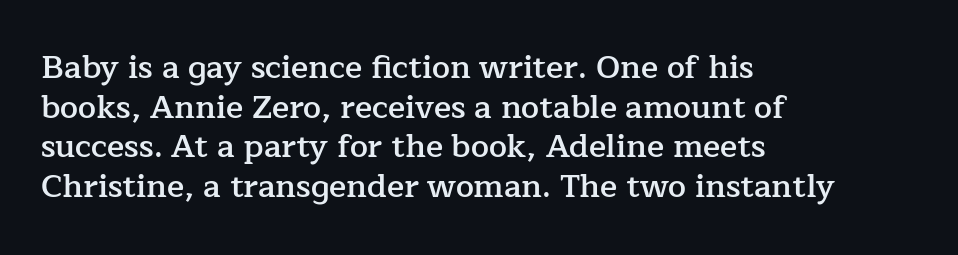
Q: Is the text bold? A: Semi-bold.
Q: Is the text italic (slanted)? A: No, it is upright.
Q: Is the typeface a serif or a sans-serif typeface? A: Serif.
Q: Is the text underlined? A: No.
Q: How is the paragraph aligned? A: Left-aligned.
Q: Is the spacing between letters normal or unusually wide? A: Normal.
Q: Width (condensed, normal, or wide)? A: Normal.
Q: Stroke contrast? A: Low.
Q: x-height? A: Medium.
Q: Monospaced? A: No.
